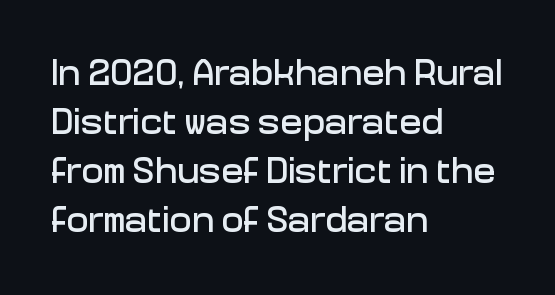
The line texture is even and compact thanks to regular tracking. Typeset ragged right — the left edge is the straight one. Clear beneath every line of the passage. The vertical gap from one line to the next is medium.
